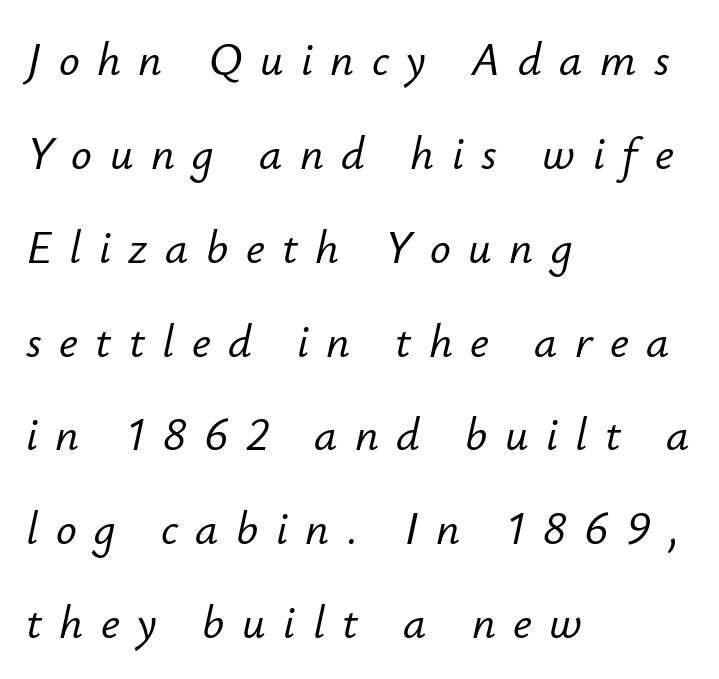
Q: Is the text italic (slanted)? A: Yes, it leans right by about 12 degrees.
Q: Is the text underlined? A: No.
Q: How is the paragraph aligned? A: Left-aligned.
Q: Is the spacing between letters normal or unusually wide? A: Unusually wide.
Q: Is the spacing between lines tight, normal or loose? A: Loose.
Q: Width (condensed, normal, or wide)? A: Normal.
Q: Stroke contrast? A: Low.
Q: x-height? A: Small.
Q: Monospaced? A: No.
